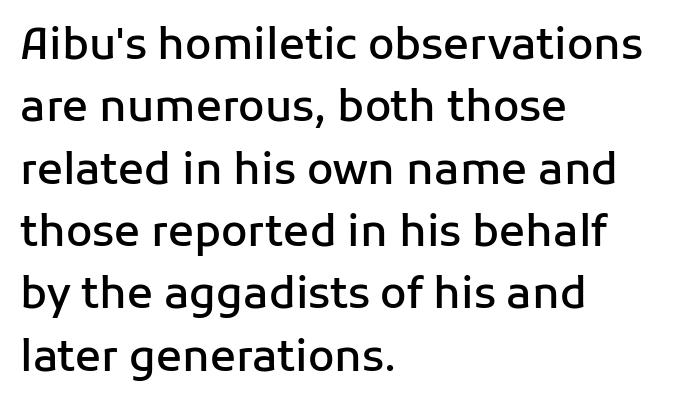
{"serif": "no", "italic": "no", "bold": "semi", "weight": "semibold", "width": "normal", "stroke_contrast": "low", "x_height": "medium", "monospaced": "no", "underline": "no", "align": "left", "line_spacing": "normal", "line_spacing_ratio": 1.45, "letter_spacing": "normal", "letter_spacing_em": 0.0, "glyph_px": 43}
